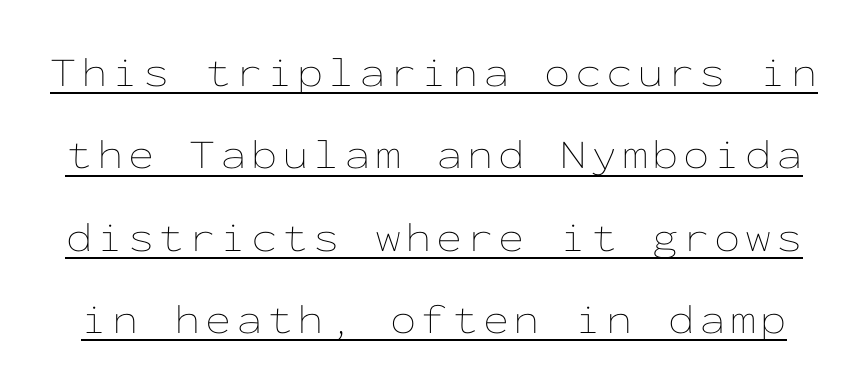
Does a line run under the words? Yes, clearly. Think of a typewriter: that constant character pitch is what you see here. No italicization has been applied; the sample stays upright. No letter is thick-stroked: the sample isn't bold. Compared with typical paragraphs, the rows here are farther apart.
